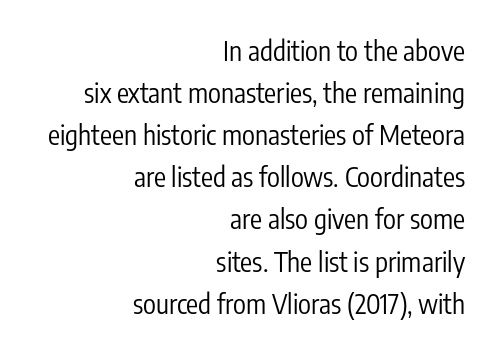
The image shows 27 px text type, upright; set right-aligned, normal line spacing (1.56x), normal letter spacing, not underlined.
